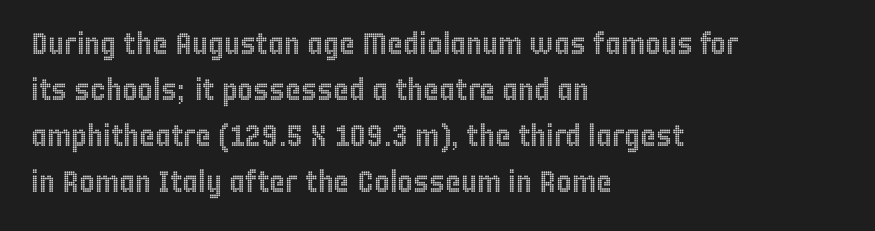
The image shows 30 px condensed type, upright; set left-aligned, normal line spacing (1.53x), normal letter spacing, not underlined; a large x-height.
